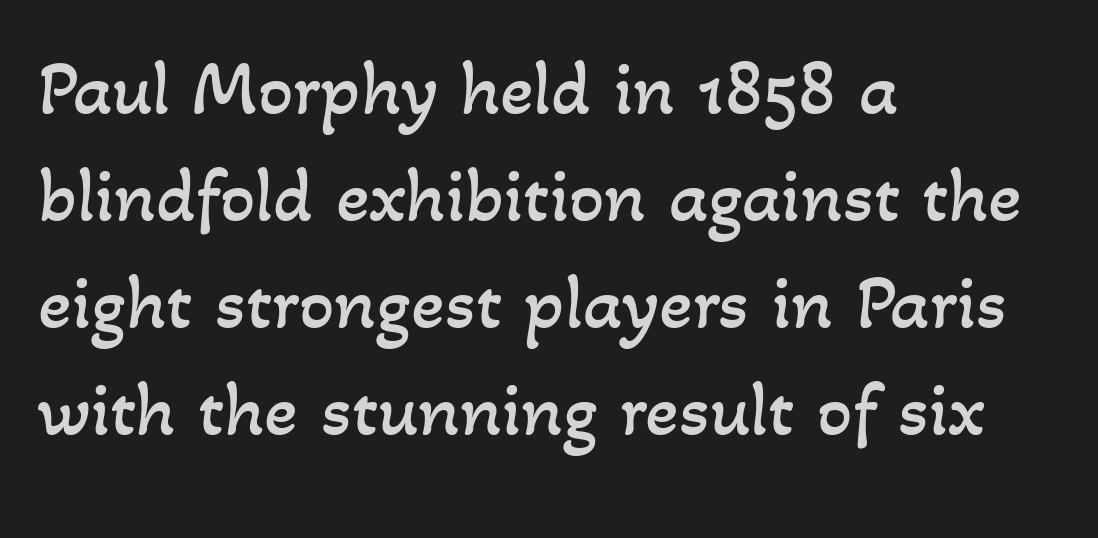
Q: Is the text bold? A: No.
Q: Is the text underlined? A: No.
Q: How is the paragraph aligned? A: Left-aligned.
Q: Is the spacing between letters normal or unusually wide? A: Normal.
Q: Is the spacing between lines tight, normal or loose? A: Normal.
Q: Width (condensed, normal, or wide)? A: Normal.
Q: Stroke contrast? A: Low.
Q: x-height? A: Small.
Q: Monospaced? A: No.
